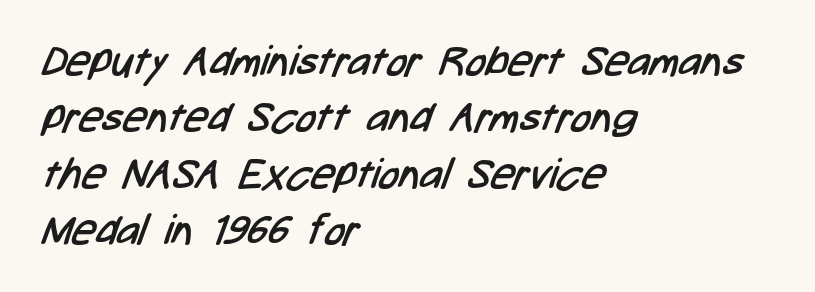
{"serif": "no", "bold": "no", "weight": "regular", "width": "condensed", "stroke_contrast": "low", "x_height": "medium", "monospaced": "no", "underline": "no", "align": "left", "line_spacing": "normal", "line_spacing_ratio": 1.34, "letter_spacing": "normal", "letter_spacing_em": 0.0, "glyph_px": 42}
